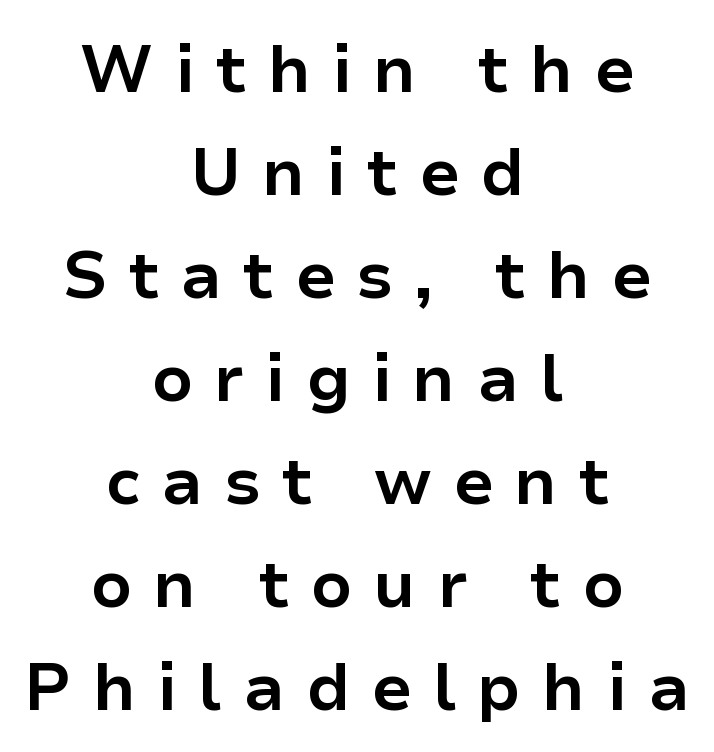
Q: Is the text bold? A: Yes.
Q: Is the text italic (slanted)? A: No, it is upright.
Q: Is the typeface a serif or a sans-serif typeface? A: Sans-serif.
Q: Is the text underlined? A: No.
Q: How is the paragraph aligned? A: Centered.
Q: Is the spacing between letters normal or unusually wide? A: Unusually wide.
Q: Is the spacing between lines tight, normal or loose? A: Normal.
Q: Width (condensed, normal, or wide)? A: Normal.
Q: Stroke contrast? A: Low.
Q: x-height? A: Medium.
Q: Monospaced? A: No.
